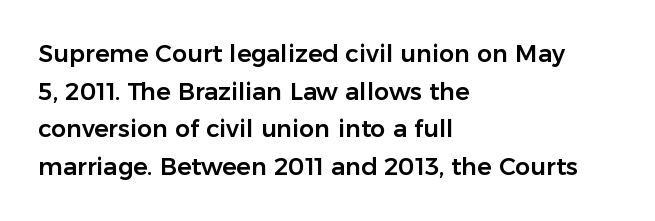
Students, observe: this is what conventionally led text looks like. When letters stand straight like this, we call the style roman or upright. Horizontally, the lines are justified to the leading edge only. The type is set solid horizontally, with unmodified tracking. The baseline area is clear.
